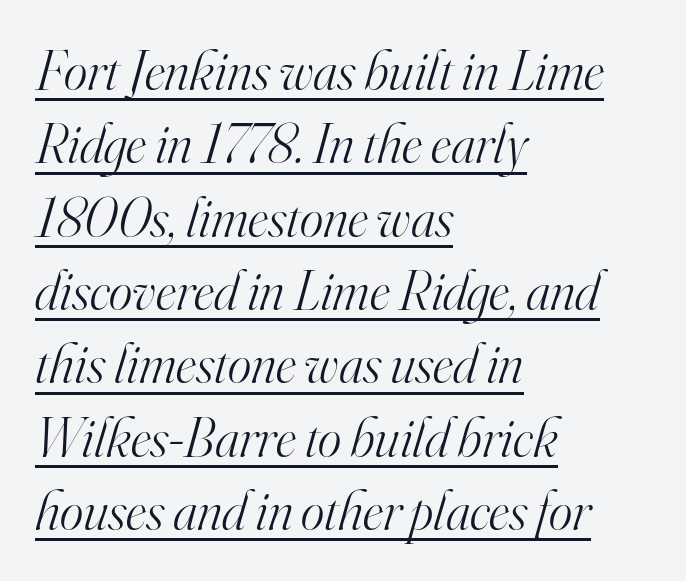
{"serif": "yes", "italic": "yes", "lean": "right", "slant_degrees": 16, "bold": "no", "weight": "light", "width": "normal", "stroke_contrast": "high", "x_height": "small", "monospaced": "no", "underline": "yes", "align": "left", "line_spacing": "normal", "line_spacing_ratio": 1.31, "letter_spacing": "normal", "letter_spacing_em": 0.0, "glyph_px": 56}
